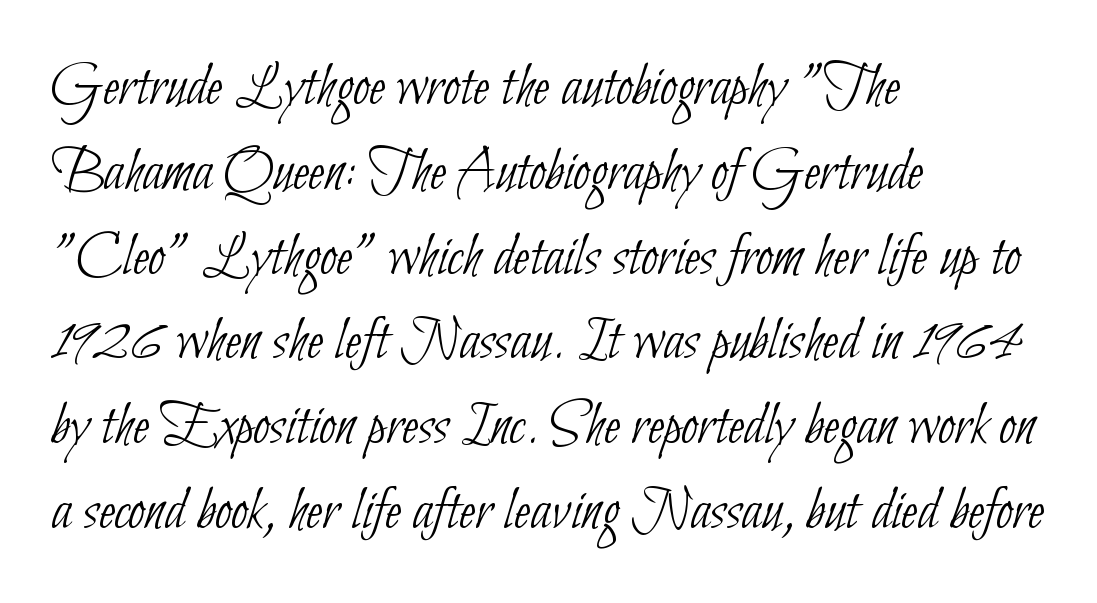
Q: Is the text bold? A: No.
Q: Is the typeface a serif or a sans-serif typeface? A: Sans-serif.
Q: Is the text underlined? A: No.
Q: How is the paragraph aligned? A: Left-aligned.
Q: Is the spacing between letters normal or unusually wide? A: Normal.
Q: Is the spacing between lines tight, normal or loose? A: Normal.
Q: Width (condensed, normal, or wide)? A: Condensed.
Q: Stroke contrast? A: Low.
Q: x-height? A: Small.
Q: Monospaced? A: No.
